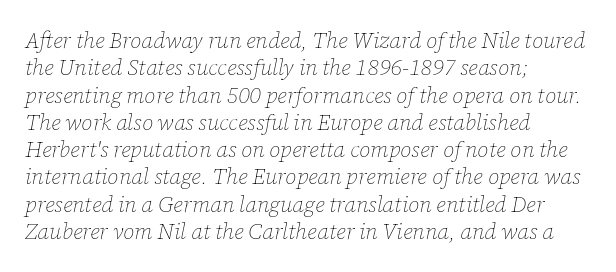
The glyphs are unaccompanied by any horizontal stroke below them. Tracking value appears to be zero — textbook default spacing. One-word summary of the alignment: left. The strokes are not fattened; the text isn't bold.
